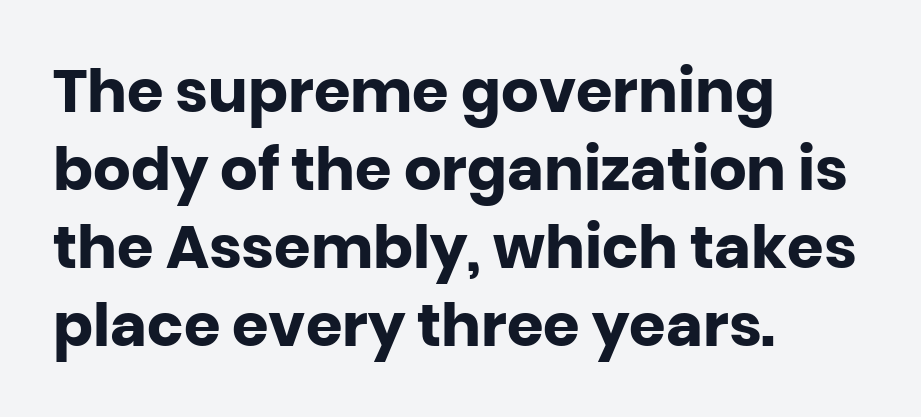
The image shows 59 px heavy sans-serif type, upright; set left-aligned, normal line spacing (1.32x), normal letter spacing, not underlined; low stroke contrast and a large x-height.
